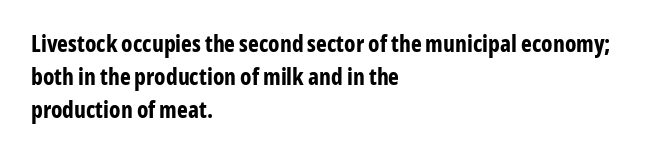
{"italic": "no", "bold": "yes", "underline": "no", "align": "left", "line_spacing": "normal", "line_spacing_ratio": 1.43, "letter_spacing": "normal", "letter_spacing_em": 0.0, "glyph_px": 23}
